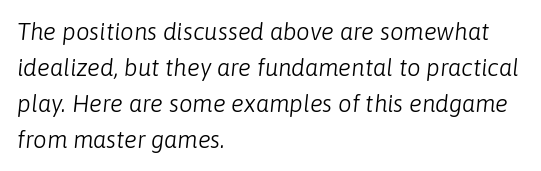
The words here are not underlined. This is oblique type, the kind used for emphasis or titles. No extra tracking has been applied to these lines. A light-to-regular cut is what we see here.
